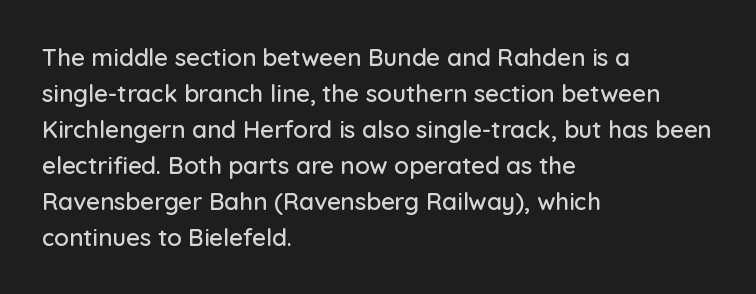
Q: Is the text italic (slanted)? A: No, it is upright.
Q: Is the text underlined? A: No.
Q: How is the paragraph aligned? A: Left-aligned.
Q: Is the spacing between letters normal or unusually wide? A: Normal.
Q: Is the spacing between lines tight, normal or loose? A: Normal.
